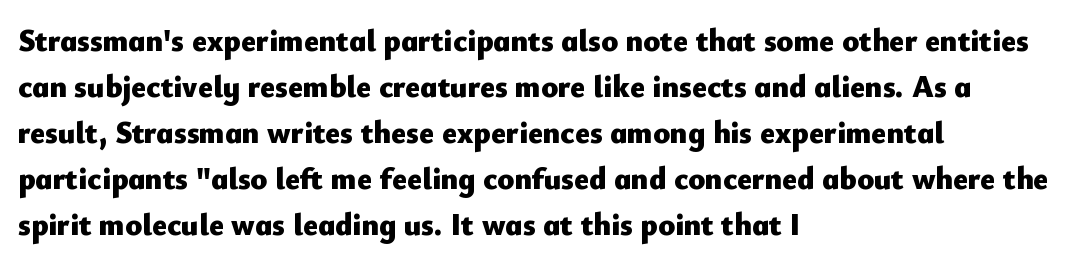
The image shows 31 px heavy sans-serif type, upright; set left-aligned, normal line spacing (1.48x), normal letter spacing, not underlined; low stroke contrast and a small x-height.
